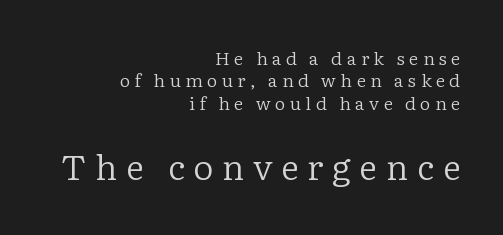
{"serif": "yes", "italic": "no", "bold": "no", "weight": "regular", "width": "normal", "stroke_contrast": "low", "x_height": "medium", "monospaced": "no", "underline": "no", "align": "right", "line_spacing": "normal", "line_spacing_ratio": 1.25, "letter_spacing": "wide", "letter_spacing_em": 0.25, "larger_block": "second", "size_ratio": 1.94, "glyph_px": 35}
